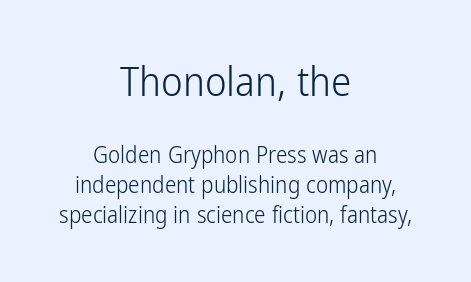
You can tell from the bare stems that sans-serif type was used. No heavy texture on the line: the type isn't bold. Typeset on center — no edge is straight. Looks like regular typesetting: each glyph gets only the width it needs. Size contrast runs from large at the top to small at the bottom.
